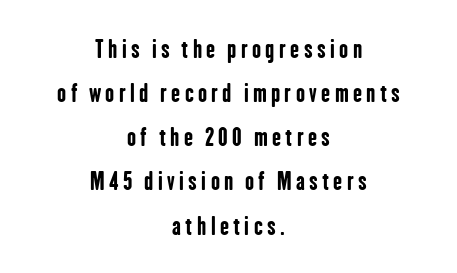
{"italic": "no", "bold": "yes", "underline": "no", "align": "center", "line_spacing_ratio": 1.84, "glyph_px": 24}
